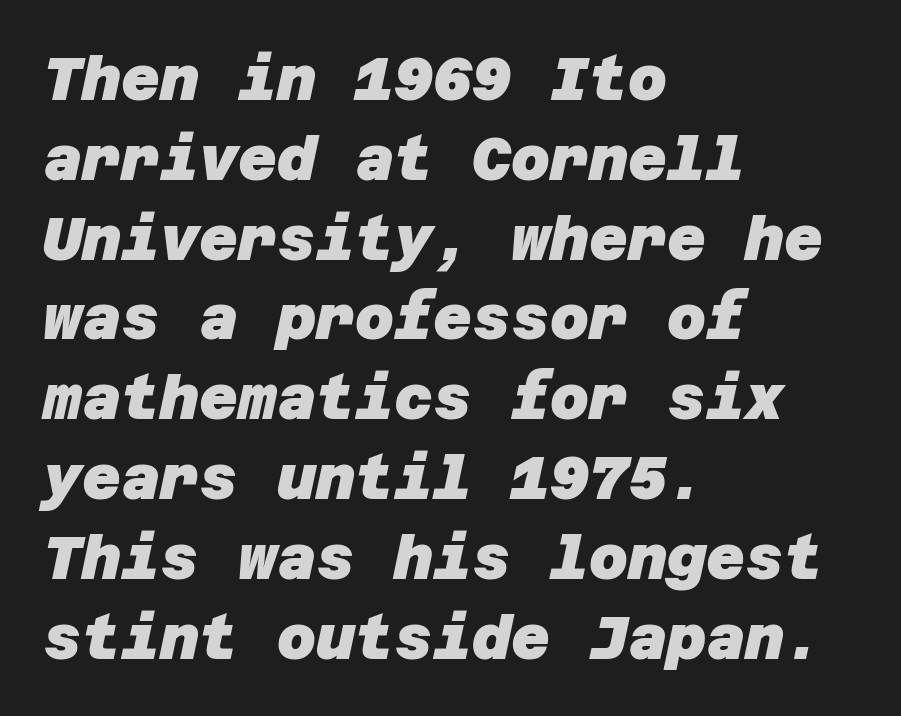
The image shows 60 px heavy sans-serif type; set left-aligned, normal line spacing (1.33x), normal letter spacing, not underlined; low stroke contrast and a large x-height.
